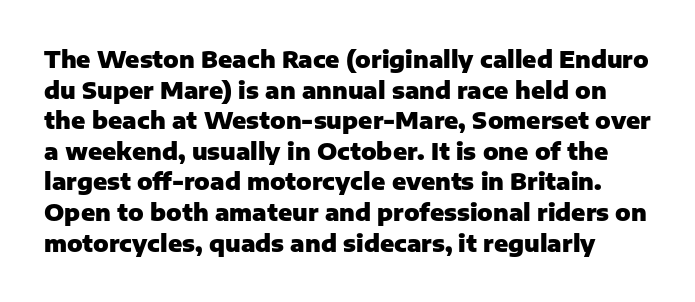
{"italic": "no", "bold": "yes", "underline": "no", "line_spacing": "normal", "line_spacing_ratio": 1.33, "letter_spacing": "normal", "letter_spacing_em": 0.0, "glyph_px": 23}
